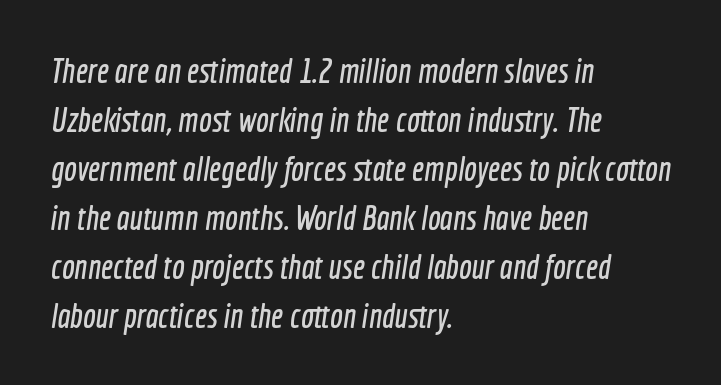
This sample has the flowing, uneven cadence of proportional lettering. In terms of letterform style, serifs are entirely absent. No word sits above an underline. Characters follow at the spacing the type designer built in. Interline gaps are of average width in this sample.
